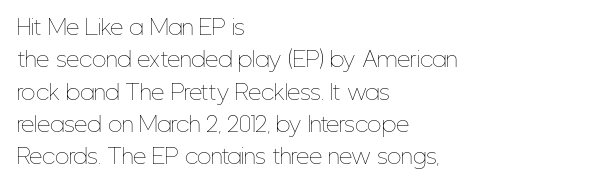
Q: Is the text bold? A: No.
Q: Is the text italic (slanted)? A: No, it is upright.
Q: Is the text underlined? A: No.
Q: How is the paragraph aligned? A: Left-aligned.
Q: Is the spacing between letters normal or unusually wide? A: Normal.
Q: Is the spacing between lines tight, normal or loose? A: Normal.
